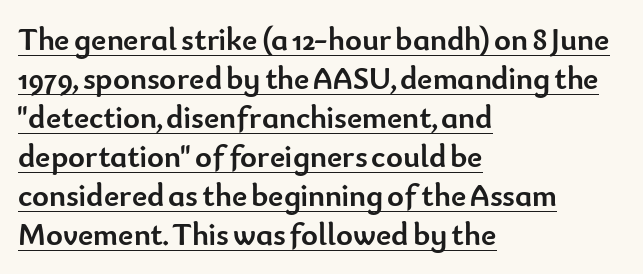
Q: Is the text bold? A: Yes.
Q: Is the text italic (slanted)? A: No, it is upright.
Q: Is the typeface a serif or a sans-serif typeface? A: Sans-serif.
Q: Is the text underlined? A: Yes.
Q: How is the paragraph aligned? A: Left-aligned.
Q: Is the spacing between letters normal or unusually wide? A: Normal.
Q: Width (condensed, normal, or wide)? A: Normal.
Q: Stroke contrast? A: Low.
Q: x-height? A: Small.
Q: Monospaced? A: No.
